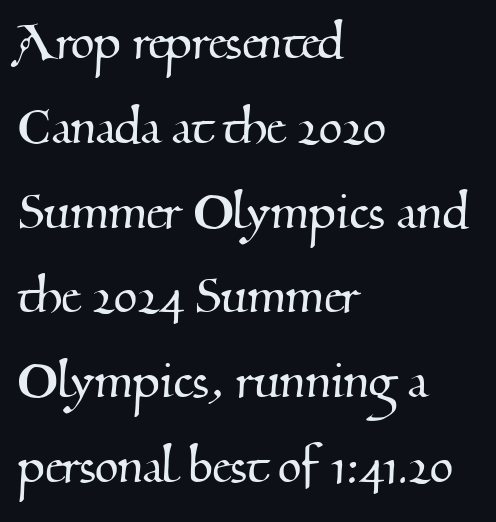
Q: Is the typeface a serif or a sans-serif typeface? A: Serif.
Q: Is the text underlined? A: No.
Q: How is the paragraph aligned? A: Left-aligned.
Q: Is the spacing between letters normal or unusually wide? A: Normal.
Q: Is the spacing between lines tight, normal or loose? A: Normal.
Q: Width (condensed, normal, or wide)? A: Normal.
Q: Stroke contrast? A: Medium.
Q: x-height? A: Small.
Q: Monospaced? A: No.
